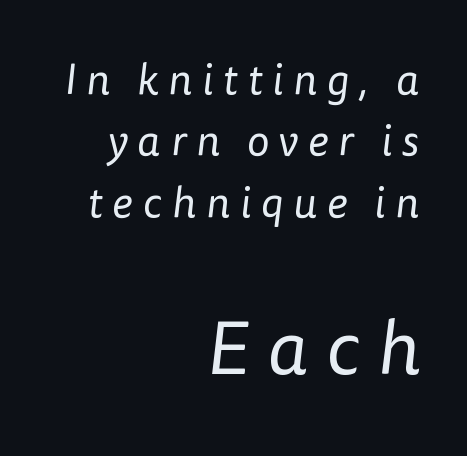
Q: Is the text bold? A: No.
Q: Is the typeface a serif or a sans-serif typeface? A: Sans-serif.
Q: Is the text underlined? A: No.
Q: How is the paragraph aligned? A: Right-aligned.
Q: Is the spacing between letters normal or unusually wide? A: Unusually wide.
Q: Is the spacing between lines tight, normal or loose? A: Normal.
Q: Which block of text is set in a larger size, the first (top) or the second (bottom)? A: The second (bottom) one.
Q: Width (condensed, normal, or wide)? A: Normal.
Q: Stroke contrast? A: Low.
Q: x-height? A: Medium.
Q: Monospaced? A: No.
